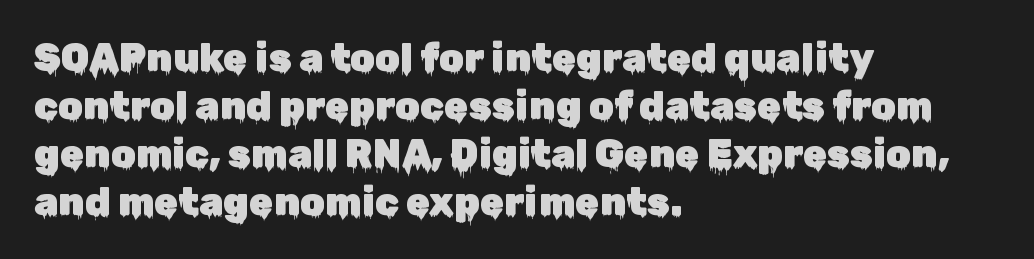
{"serif": "no", "italic": "no", "width": "normal", "stroke_contrast": "low", "x_height": "medium", "monospaced": "no", "underline": "no", "align": "left", "line_spacing_ratio": 1.23, "letter_spacing": "normal", "letter_spacing_em": 0.0, "glyph_px": 39}
